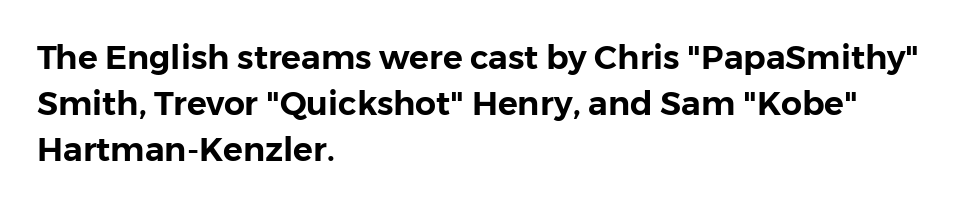
The image shows 33 px sans-serif type, upright; set left-aligned, normal line spacing (1.39x), normal letter spacing, not underlined; low stroke contrast and a medium x-height.
